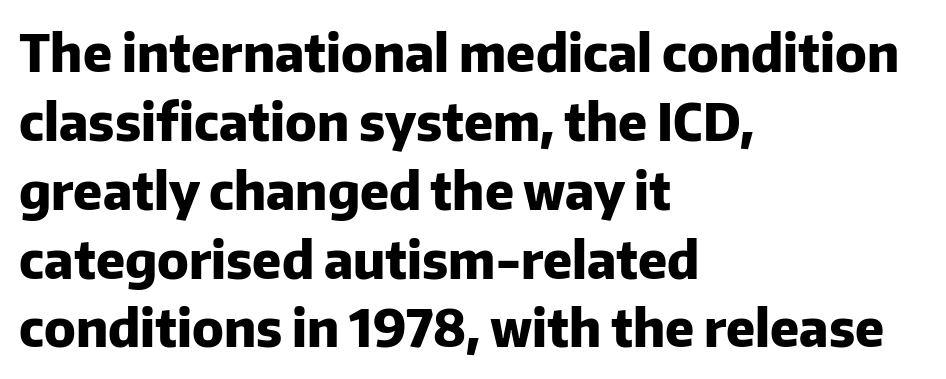
{"serif": "no", "italic": "no", "bold": "yes", "weight": "heavy", "width": "normal", "stroke_contrast": "low", "x_height": "medium", "monospaced": "no", "underline": "no", "align": "left", "line_spacing": "normal", "line_spacing_ratio": 1.35, "letter_spacing": "normal", "letter_spacing_em": 0.0, "glyph_px": 51}
